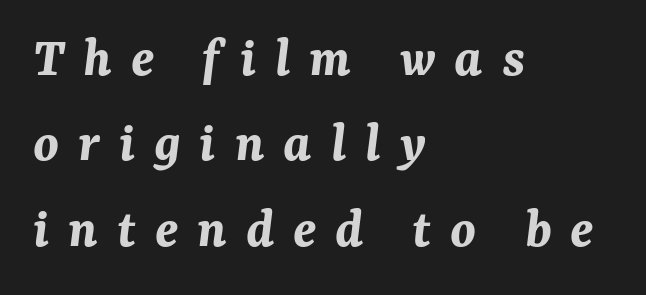
Q: Is the text bold? A: Yes.
Q: Is the text italic (slanted)? A: Yes, it leans right by about 7 degrees.
Q: Is the text underlined? A: No.
Q: How is the paragraph aligned? A: Left-aligned.
Q: Is the spacing between letters normal or unusually wide? A: Unusually wide.
Q: Is the spacing between lines tight, normal or loose? A: Normal.
Q: Width (condensed, normal, or wide)? A: Normal.
Q: Stroke contrast? A: Medium.
Q: x-height? A: Medium.
Q: Monospaced? A: No.
